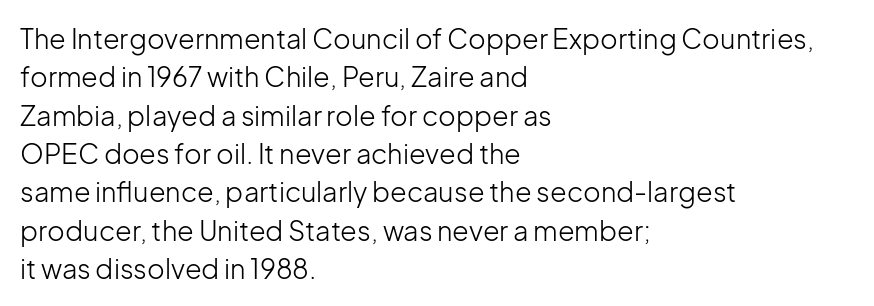
The image shows 27 px text type, upright; set left-aligned, normal line spacing (1.42x), normal letter spacing, not underlined.
